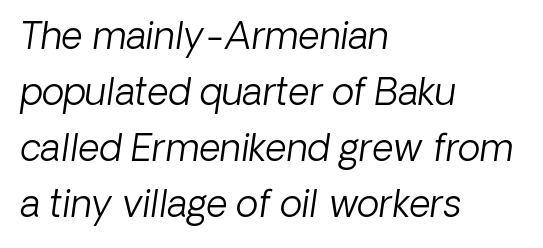
{"serif": "no", "bold": "no", "weight": "light", "width": "normal", "stroke_contrast": "low", "x_height": "medium", "monospaced": "no", "underline": "no", "align": "left", "line_spacing": "normal", "line_spacing_ratio": 1.51, "letter_spacing": "normal", "letter_spacing_em": 0.0, "glyph_px": 37}
